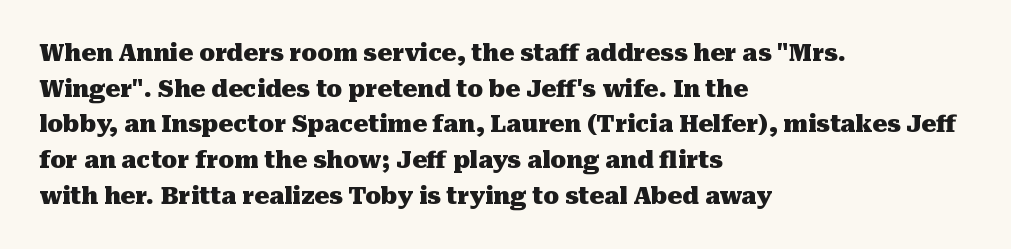
Q: Is the text bold? A: Yes.
Q: Is the text italic (slanted)? A: No, it is upright.
Q: Is the text underlined? A: No.
Q: How is the paragraph aligned? A: Left-aligned.
Q: Is the spacing between letters normal or unusually wide? A: Normal.
Q: Is the spacing between lines tight, normal or loose? A: Normal.
